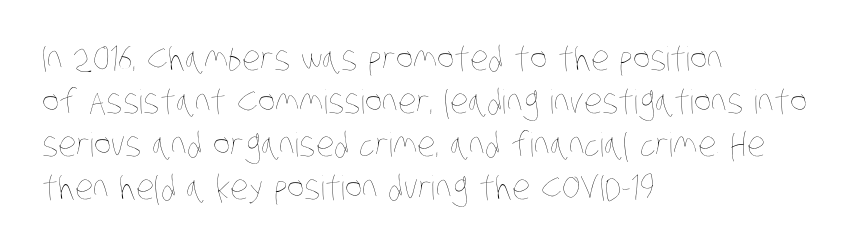
The image shows 33 px thin, condensed type; set left-aligned, normal line spacing (1.3x), normal letter spacing, not underlined; low stroke contrast and a large x-height.
